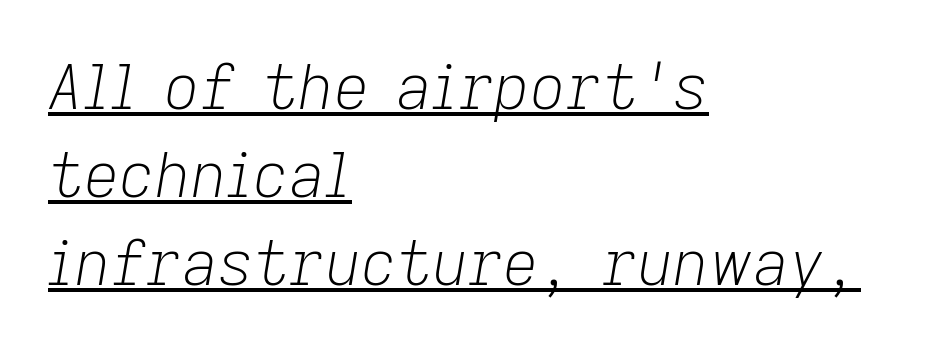
The image shows 62 px light type, italic (leaning right); set left-aligned, normal line spacing (1.42x), normal letter spacing, underlined; low stroke contrast and a medium x-height.
